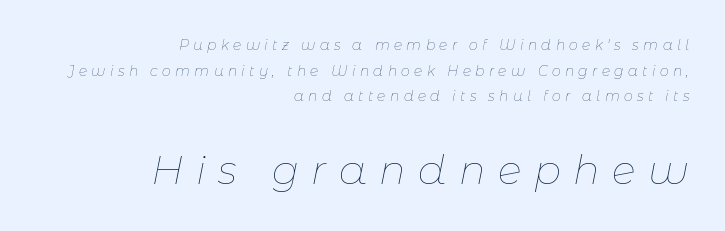
{"italic": "yes", "lean": "right", "slant_degrees": 11, "bold": "no", "weight": "thin", "width": "normal", "stroke_contrast": "low", "x_height": "medium", "monospaced": "no", "underline": "no", "align": "right", "line_spacing_ratio": 1.83, "letter_spacing": "wide", "letter_spacing_em": 0.31, "larger_block": "second", "size_ratio": 2.86, "glyph_px": 40}
